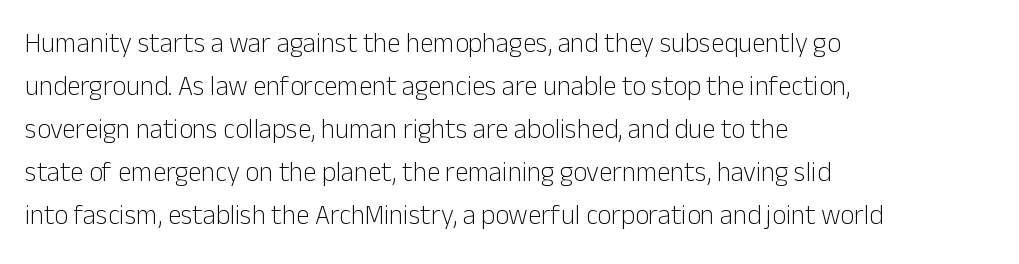
Line beginnings align vertically; line endings do not. Quick note: not italic, upright. No chunkiness to these letters — they're not bold. Default kerning and tracking; the words read as compact shapes.
